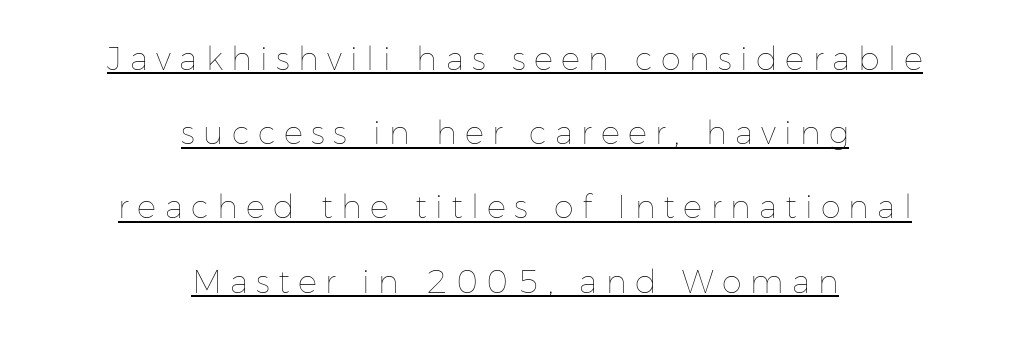
Q: Is the text bold? A: No.
Q: Is the text italic (slanted)? A: No, it is upright.
Q: Is the text underlined? A: Yes.
Q: How is the paragraph aligned? A: Centered.
Q: Is the spacing between letters normal or unusually wide? A: Unusually wide.
Q: Is the spacing between lines tight, normal or loose? A: Loose.
Q: Width (condensed, normal, or wide)? A: Normal.
Q: Stroke contrast? A: Low.
Q: x-height? A: Medium.
Q: Monospaced? A: No.
